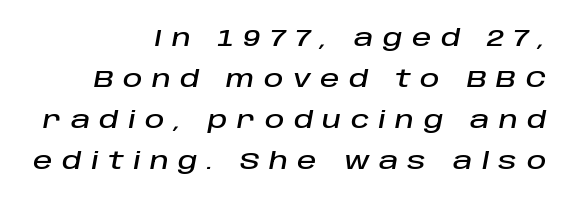
{"italic": "yes", "lean": "right", "slant_degrees": 10, "underline": "no", "align": "right", "line_spacing_ratio": 1.71, "letter_spacing": "wide", "letter_spacing_em": 0.39, "glyph_px": 24}
